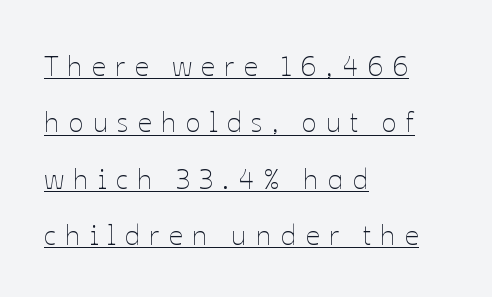
Which margin do the lines hug? The left one — the right edge is uneven. What's the leading like? Stretched, with rows far apart. The string is rendered with underlining switched on. No chunkiness to these letters — they're not bold. The lettering holds an erect, upright posture throughout. Do the characters align in a grid? No, the font is proportional.
